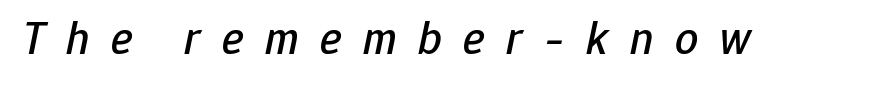
Q: Is the text italic (slanted)? A: Yes, it leans right by about 12 degrees.
Q: Is the text underlined? A: No.
Q: Is the spacing between letters normal or unusually wide? A: Unusually wide.
Q: Width (condensed, normal, or wide)? A: Normal.
Q: Stroke contrast? A: Low.
Q: x-height? A: Medium.
Q: Monospaced? A: No.
